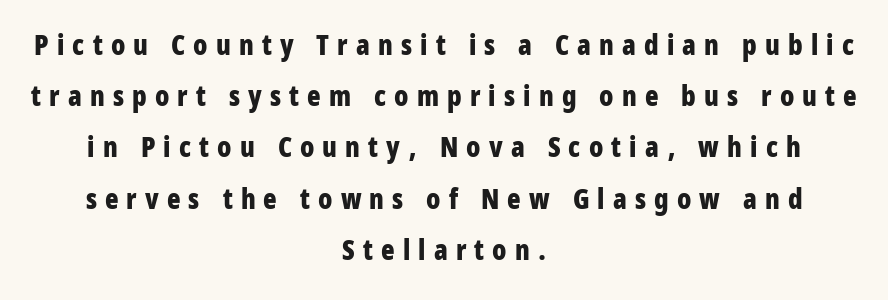
No word sits above an underline. Unlike italic type, these characters show no tilt at all. These lines have a slow, spaced-out rhythm from letter to letter. Stroke thickness is high; the sample reads as a true bold.
